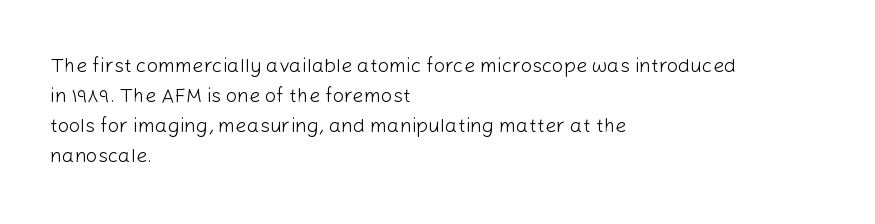
The face looks like a standard text weight, possibly lighter. A normal amount of white space separates one row of letters from the next. Line beginnings align vertically; line endings do not. The horizontal fit of the characters is conventional and even. The passage shown is not underscored anywhere.
